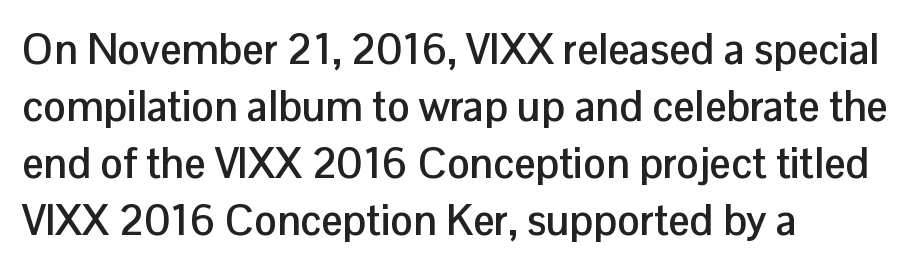
The image shows 42 px semibold sans-serif type, upright; set left-aligned, normal line spacing (1.36x), normal letter spacing, not underlined; low stroke contrast and a medium x-height.
